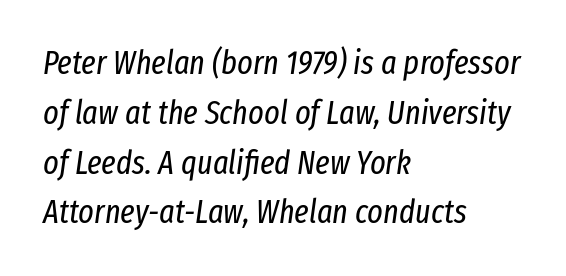
{"italic": "yes", "lean": "right", "slant_degrees": 8, "bold": "no", "weight": "regular", "width": "condensed", "stroke_contrast": "low", "x_height": "medium", "monospaced": "no", "underline": "no", "align": "left", "line_spacing": "normal", "line_spacing_ratio": 1.51, "letter_spacing": "normal", "letter_spacing_em": 0.0, "glyph_px": 33}
